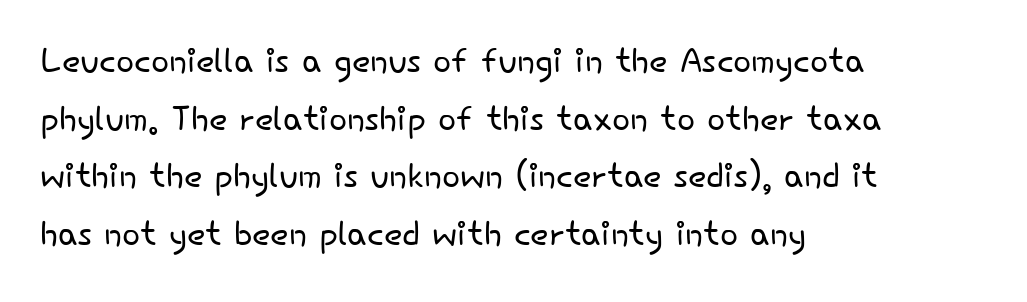
Q: Is the text bold? A: No.
Q: Is the text italic (slanted)? A: No, it is upright.
Q: Is the typeface a serif or a sans-serif typeface? A: Sans-serif.
Q: Is the text underlined? A: No.
Q: How is the paragraph aligned? A: Left-aligned.
Q: Is the spacing between letters normal or unusually wide? A: Normal.
Q: Width (condensed, normal, or wide)? A: Normal.
Q: Stroke contrast? A: Low.
Q: x-height? A: Small.
Q: Monospaced? A: No.
